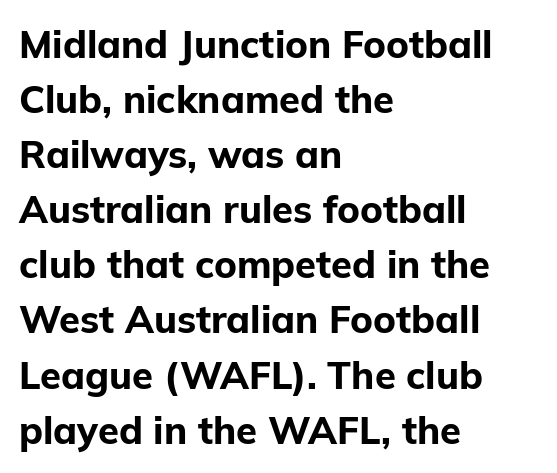
Rendered with straight, roman letterforms. Alignment: flush left. Check under the words: just untouched page. Looks like regular typesetting: each glyph gets only the width it needs. How are the letters spaced? Ordinarily, with no added tracking. The vertical gap from one line to the next is medium.
